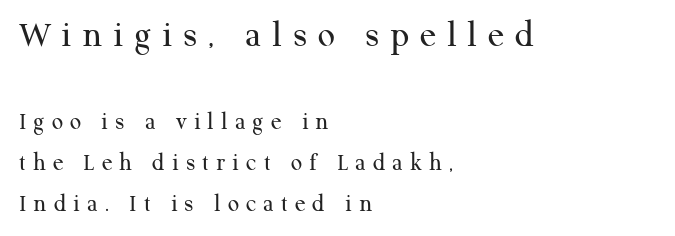
Q: Is the text bold? A: No.
Q: Is the text italic (slanted)? A: No, it is upright.
Q: Is the typeface a serif or a sans-serif typeface? A: Serif.
Q: Is the text underlined? A: No.
Q: How is the paragraph aligned? A: Left-aligned.
Q: Is the spacing between letters normal or unusually wide? A: Unusually wide.
Q: Is the spacing between lines tight, normal or loose? A: Normal.
Q: Which block of text is set in a larger size, the first (top) or the second (bottom)? A: The first (top) one.
Q: Width (condensed, normal, or wide)? A: Normal.
Q: Stroke contrast? A: Medium.
Q: x-height? A: Medium.
Q: Monospaced? A: No.
